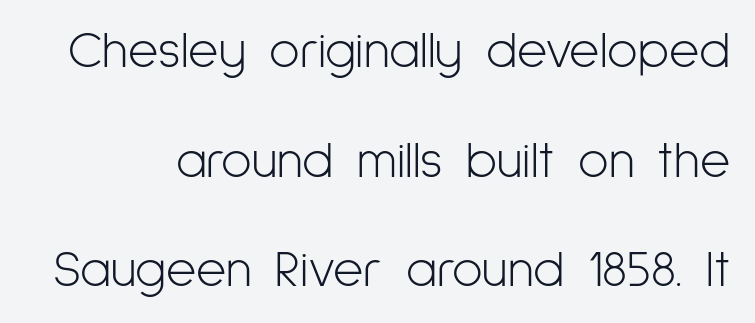
{"serif": "no", "italic": "no", "bold": "no", "weight": "light", "width": "condensed", "stroke_contrast": "low", "x_height": "medium", "monospaced": "no", "underline": "no", "line_spacing": "loose", "line_spacing_ratio": 2.11, "letter_spacing": "normal", "letter_spacing_em": 0.0, "glyph_px": 52}
